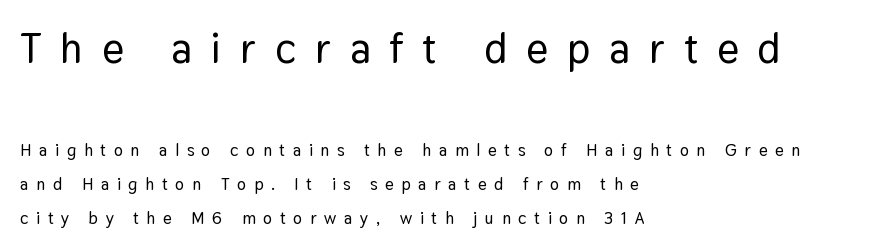
Q: Is the text italic (slanted)? A: No, it is upright.
Q: Is the typeface a serif or a sans-serif typeface? A: Sans-serif.
Q: Is the text underlined? A: No.
Q: How is the paragraph aligned? A: Left-aligned.
Q: Is the spacing between letters normal or unusually wide? A: Unusually wide.
Q: Is the spacing between lines tight, normal or loose? A: Loose.
Q: Which block of text is set in a larger size, the first (top) or the second (bottom)? A: The first (top) one.
Q: Width (condensed, normal, or wide)? A: Normal.
Q: Stroke contrast? A: Low.
Q: x-height? A: Medium.
Q: Monospaced? A: No.
